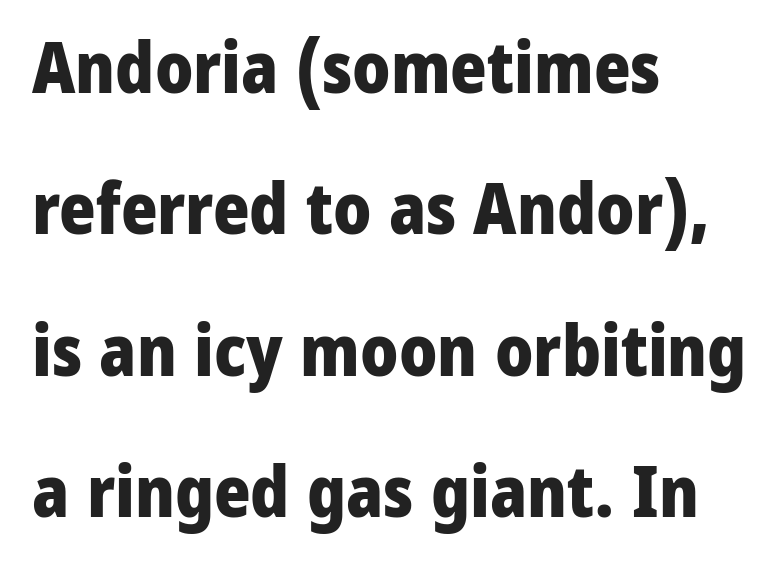
The image shows 70 px heavy sans-serif type, upright; set left-aligned, loose line spacing (2.02x), normal letter spacing, not underlined; low stroke contrast and a medium x-height.
